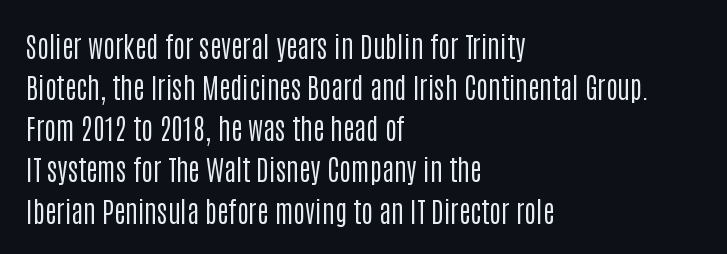
You could not count columns in this text — the font is proportionally spaced. The text block is weighted toward the left margin, trailing off unevenly rightward. Examine the stroke ends and you'll find no serifs. Stems here are at most as thick as an everyday book face. Any mark beneath the type? The region is blank.
